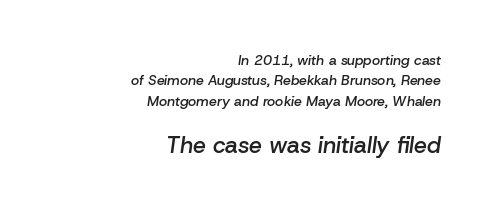
The image shows 23 px text type, italic (leaning right); set right-aligned, normal line spacing (1.45x), normal letter spacing, not underlined; the second (bottom) block is 1.64x larger.
